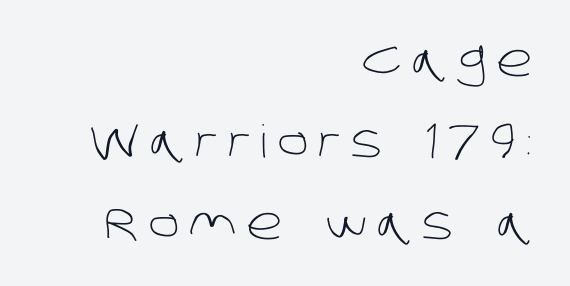
{"serif": "no", "bold": "no", "weight": "light", "width": "normal", "stroke_contrast": "low", "x_height": "large", "monospaced": "no", "underline": "no", "align": "right", "line_spacing_ratio": 1.81, "letter_spacing": "wide", "letter_spacing_em": 0.22, "glyph_px": 45}
